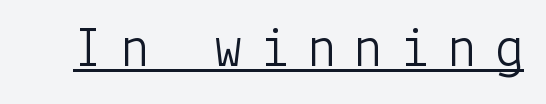
The image shows 57 px light sans-serif type, upright; set unusually wide letter spacing (+0.32 em), underlined; low stroke contrast and a medium x-height.
